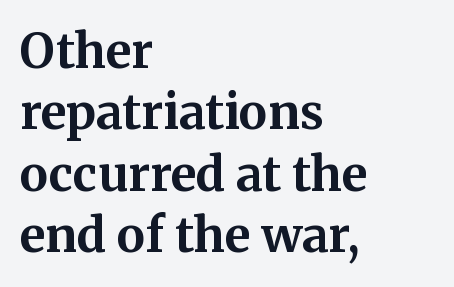
The text was rendered using a seriffed face with decorative stroke endings. Do the characters align in a grid? No, the font is proportional. Descenders are the only things crossing below the line. The passage shown stacks its lines at a standard gap. The setting favours the left margin, as ordinary paragraphs usually do.
